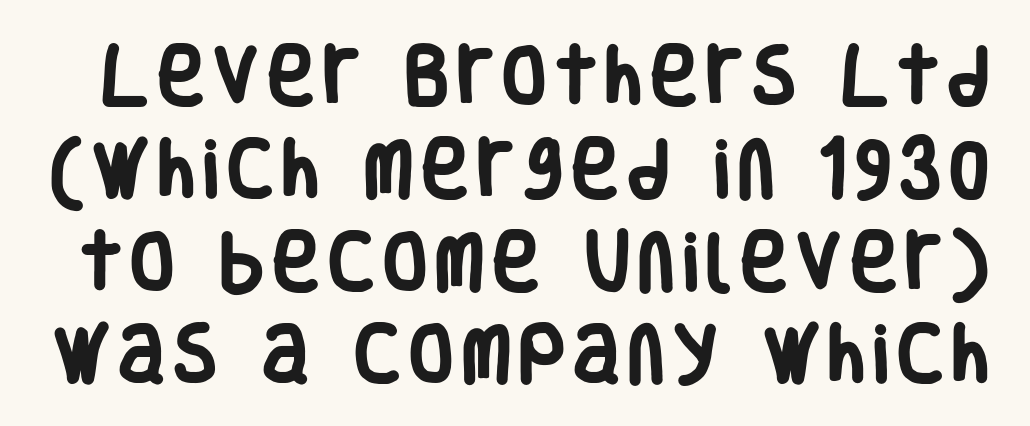
Q: Is the text bold? A: Yes.
Q: Is the text italic (slanted)? A: No, it is upright.
Q: Is the typeface a serif or a sans-serif typeface? A: Sans-serif.
Q: Is the text underlined? A: No.
Q: Is the spacing between lines tight, normal or loose? A: Normal.
Q: Width (condensed, normal, or wide)? A: Condensed.
Q: Stroke contrast? A: Low.
Q: x-height? A: Large.
Q: Monospaced? A: No.
